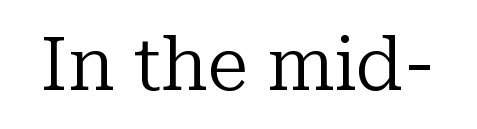
Q: Is the text bold? A: No.
Q: Is the text italic (slanted)? A: No, it is upright.
Q: Is the typeface a serif or a sans-serif typeface? A: Serif.
Q: Is the text underlined? A: No.
Q: Is the spacing between letters normal or unusually wide? A: Normal.
Q: Width (condensed, normal, or wide)? A: Normal.
Q: Stroke contrast? A: Low.
Q: x-height? A: Medium.
Q: Monospaced? A: No.
